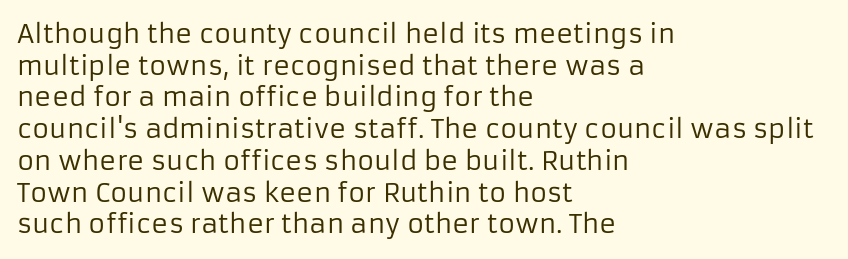
{"italic": "no", "bold": "no", "underline": "no", "align": "left", "line_spacing_ratio": 1.22, "letter_spacing": "normal", "letter_spacing_em": 0.0, "glyph_px": 26}
